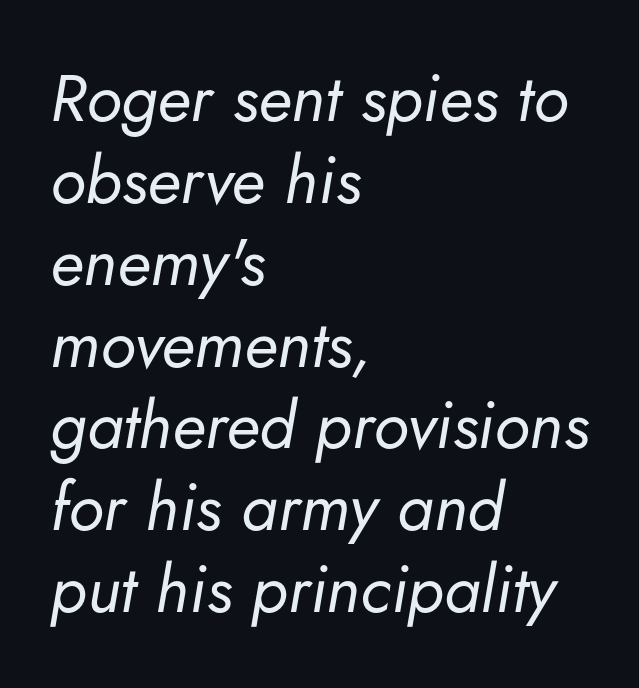
The cut favours lightness, reaching ordinary text weight at its darkest. The space beneath each line is pristine and unruled. Students, note that the glyphs here touch the page at normal intervals. Which margin do the lines hug? The left one — the right edge is uneven. Does the lettering tilt? It does — this is italic. You could not count columns in this text — the font is proportionally spaced.
